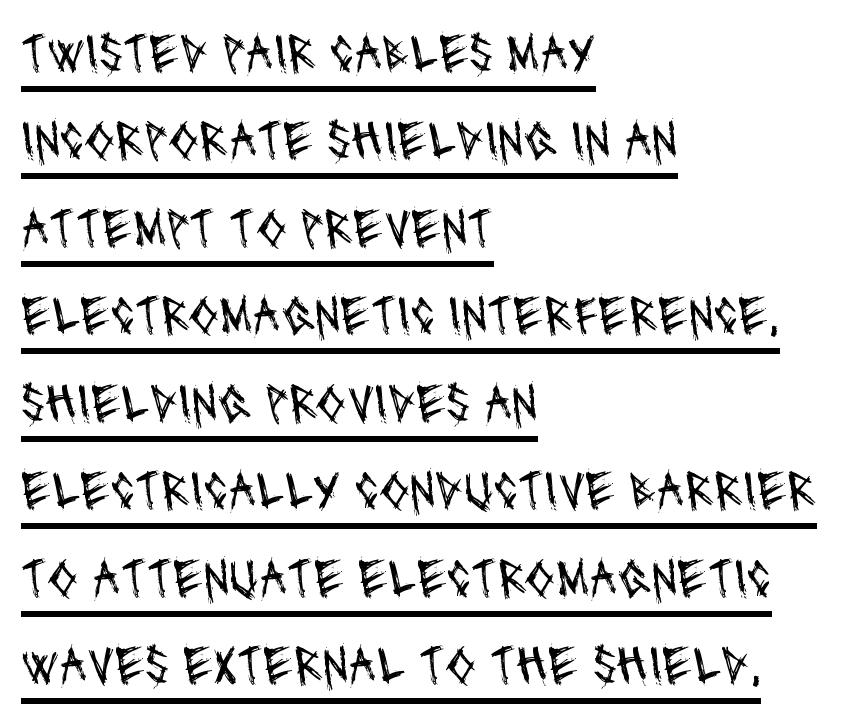
Q: Is the text bold? A: No.
Q: Is the typeface a serif or a sans-serif typeface? A: Sans-serif.
Q: Is the text underlined? A: Yes.
Q: How is the paragraph aligned? A: Left-aligned.
Q: Is the spacing between letters normal or unusually wide? A: Normal.
Q: Is the spacing between lines tight, normal or loose? A: Normal.
Q: Width (condensed, normal, or wide)? A: Condensed.
Q: Stroke contrast? A: Medium.
Q: x-height? A: Large.
Q: Monospaced? A: No.
